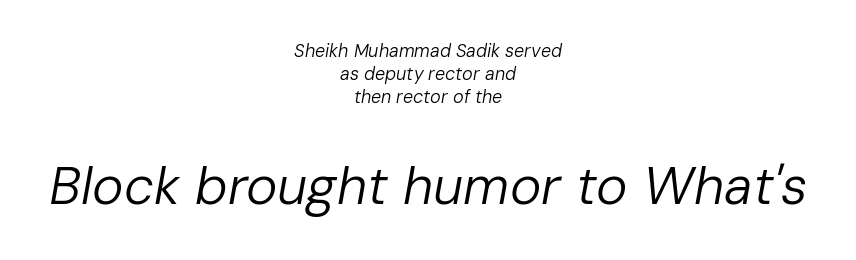
The image shows 53 px regular-weight type, italic (leaning right); set centered, normal line spacing (1.28x), normal letter spacing, not underlined; the second (bottom) block is 2.94x larger; low stroke contrast and a medium x-height.
